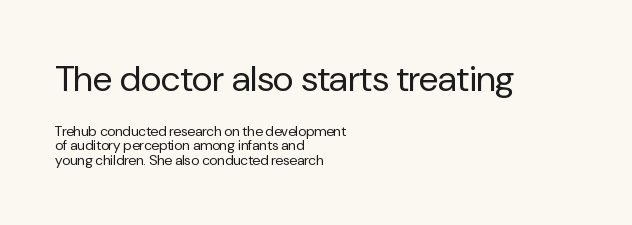
The image shows 36 px regular-weight sans-serif type, upright; set left-aligned, tight line spacing (1.05x), normal letter spacing, not underlined; the first (top) block is 2.57x larger; low stroke contrast and a medium x-height.
